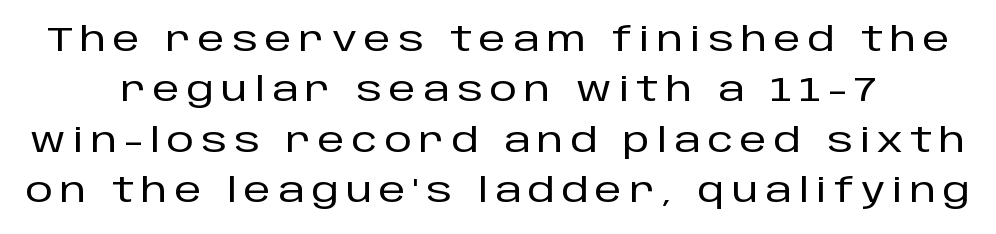
{"serif": "no", "italic": "no", "width": "normal", "stroke_contrast": "low", "x_height": "large", "monospaced": "no", "underline": "no", "align": "center", "line_spacing": "normal", "line_spacing_ratio": 1.48, "letter_spacing": "wide", "letter_spacing_em": 0.21, "glyph_px": 34}
